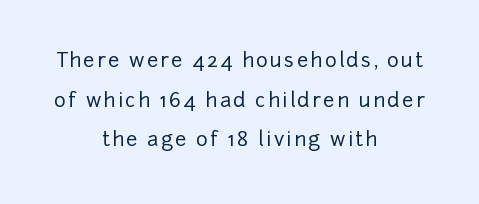
Q: Is the text italic (slanted)? A: No, it is upright.
Q: Is the text underlined? A: No.
Q: How is the paragraph aligned? A: Centered.
Q: Is the spacing between lines tight, normal or loose? A: Loose.
